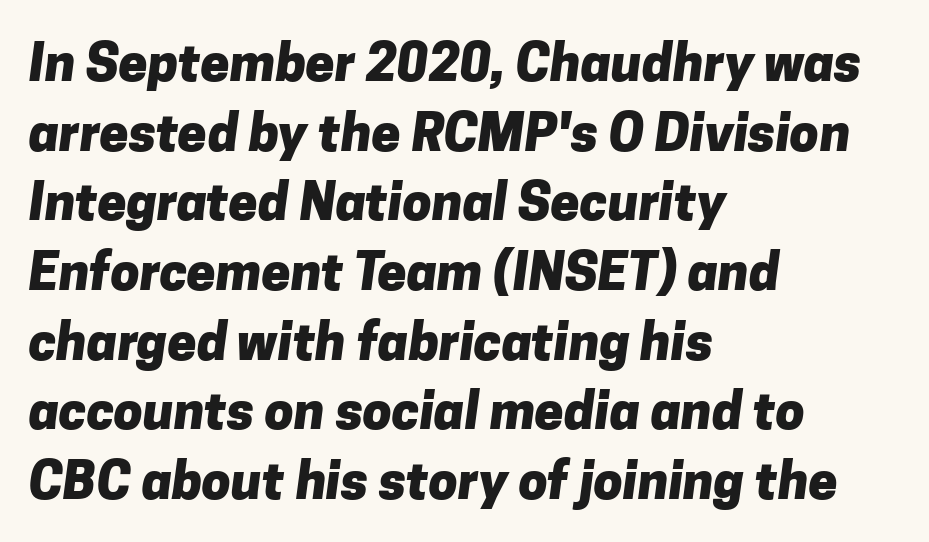
The rendering uses natural spacing where letterforms have individual widths. Descenders are the only things crossing below the line. The type family on display is of the sans-serif kind. Is the letter spacing exaggerated? No — it looks like the ordinary default. Caption: multi-line text, flush left, ragged right.
